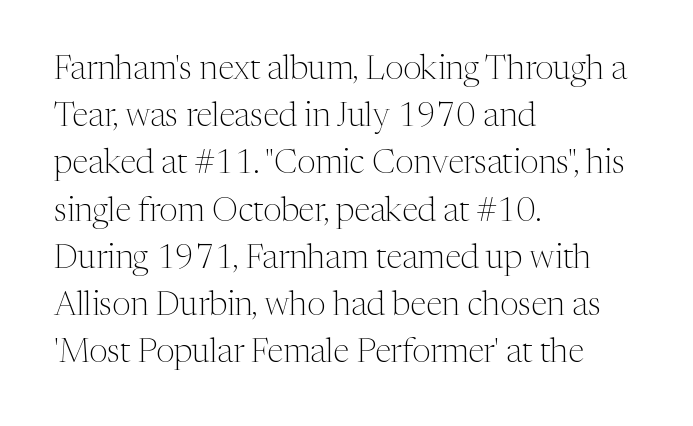
The image shows 33 px light serif type, upright; set left-aligned, normal line spacing (1.43x), normal letter spacing, not underlined; medium stroke contrast and a medium x-height.
